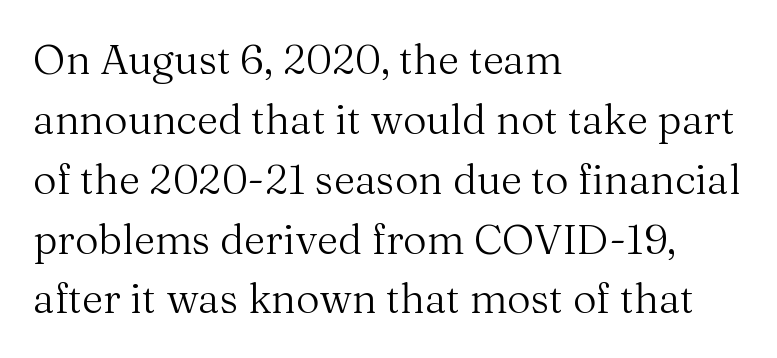
{"serif": "yes", "italic": "no", "bold": "no", "weight": "regular", "width": "normal", "stroke_contrast": "medium", "x_height": "medium", "monospaced": "no", "underline": "no", "align": "left", "line_spacing": "normal", "line_spacing_ratio": 1.46, "letter_spacing": "normal", "letter_spacing_em": 0.0, "glyph_px": 41}
